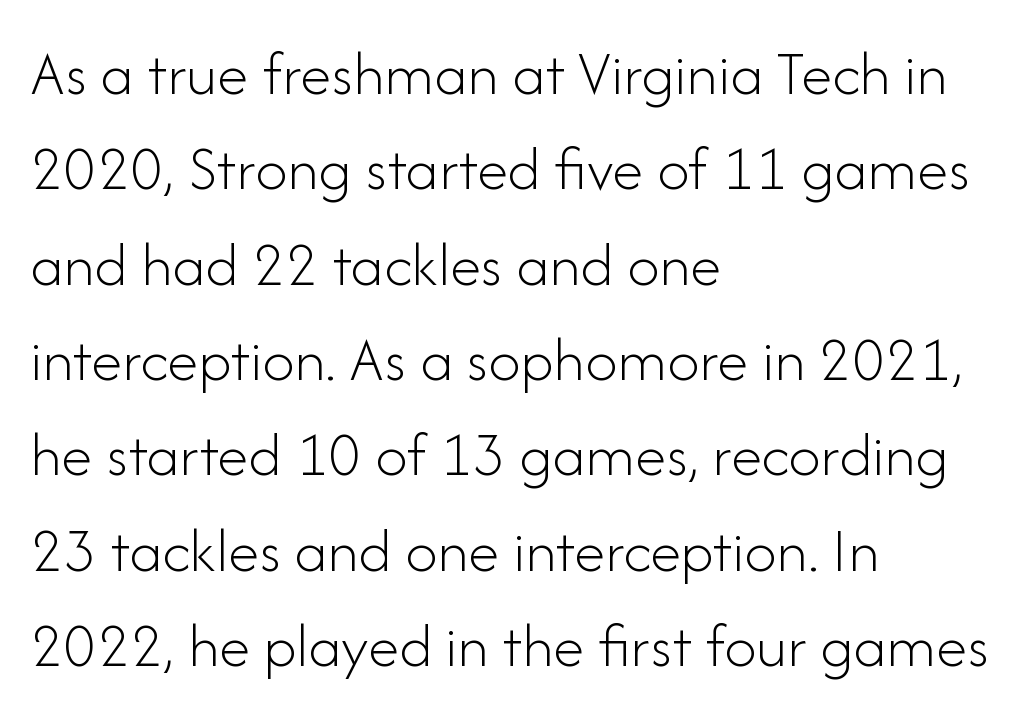
The zone under the glyphs is completely vacant. One glance says typical: line gaps are just what's usual. The face used here is proportionally spaced, like ordinary book or web type. No extra ink here — the face is not bold. Observe the ordinary spacing: letters are neighbours, not strangers.
